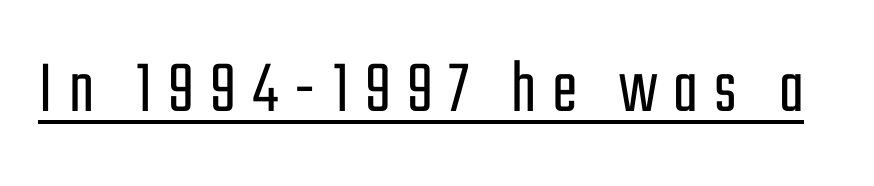
The image shows 76 px light, condensed sans-serif type, upright; set unusually wide letter spacing (+0.21 em), underlined; low stroke contrast and a medium x-height.
